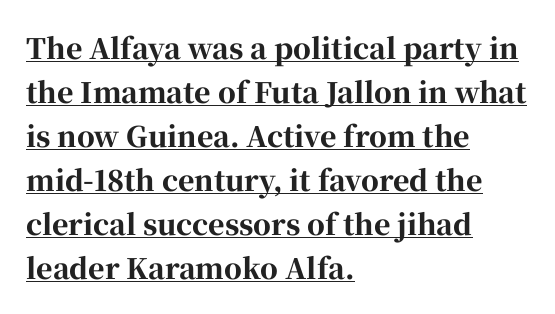
The image shows 28 px bold serif type, upright; set left-aligned, normal line spacing (1.57x), normal letter spacing, underlined; high stroke contrast and a medium x-height.
